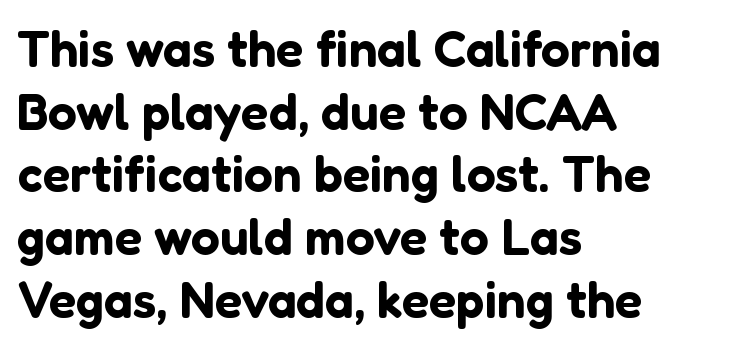
The image shows 51 px sans-serif type, upright; set left-aligned, line spacing 1.23x, normal letter spacing, not underlined; low stroke contrast and a medium x-height.
